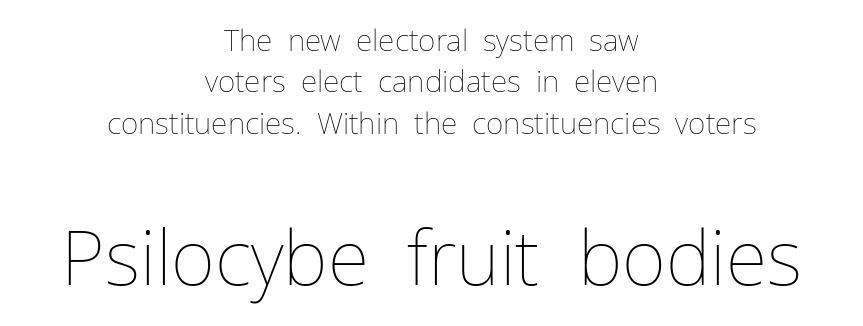
{"italic": "no", "bold": "no", "weight": "thin", "width": "normal", "stroke_contrast": "low", "x_height": "medium", "monospaced": "no", "underline": "no", "align": "center", "line_spacing": "normal", "line_spacing_ratio": 1.38, "letter_spacing": "normal", "letter_spacing_em": 0.0, "larger_block": "second", "size_ratio": 2.53, "glyph_px": 76}
